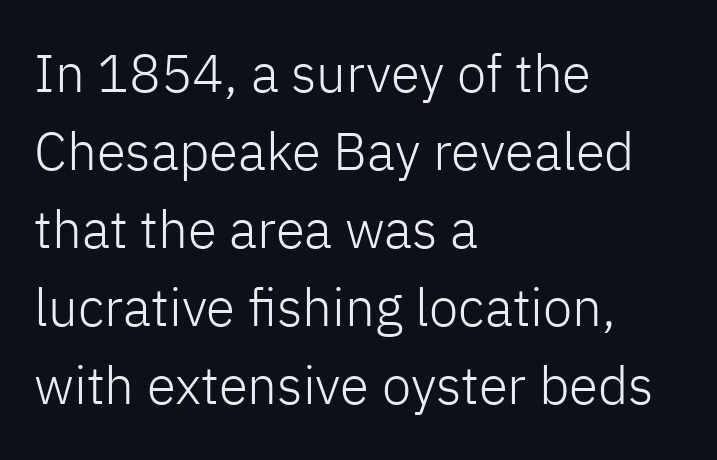
The image shows 53 px light sans-serif type, upright; set left-aligned, normal line spacing (1.47x), normal letter spacing, not underlined; low stroke contrast and a medium x-height.
